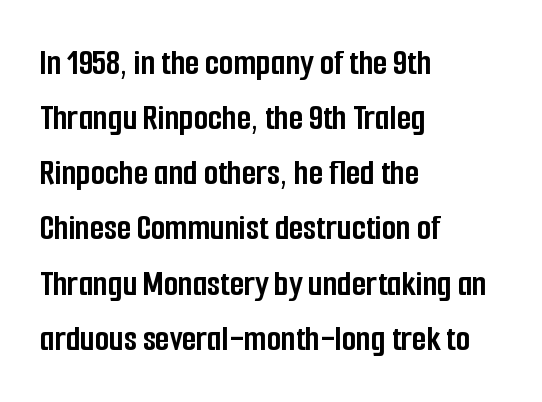
No feet cap the strokes, marking this as sans-serif type. This sample uses plain, unmodified letter spacing. Lines of text with bare space underneath. Think of a printed novel: that variable character pitch is what you see here. The letters stand upright; this is a roman face. If you drew a ruler down the left edge, every line would touch it.
